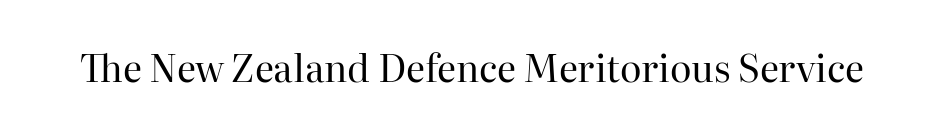
The baseline area is clear. Here the designer chose a conventional face with non-uniform glyph widths. Compared with typical body copy, the letter spacing here is the same. These lines are composed in type with serifs. You can tell it's not italic because the verticals are truly vertical.
